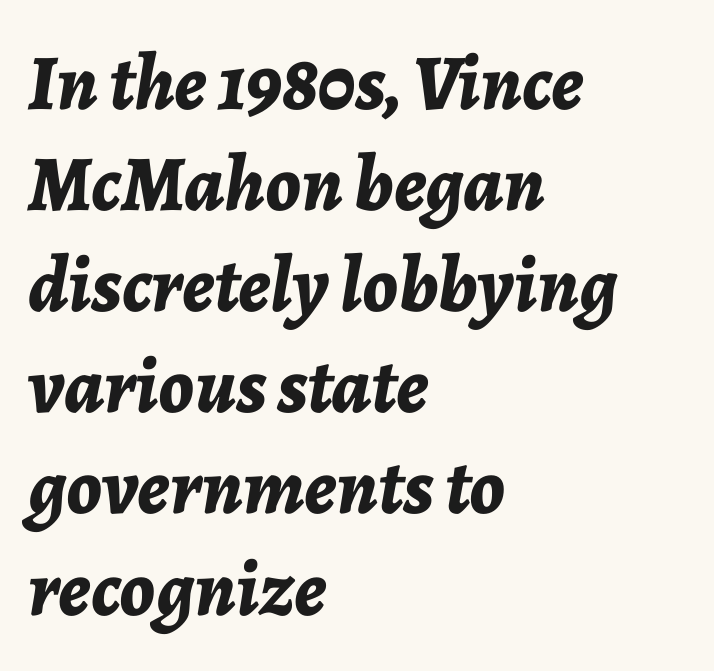
The image shows 79 px bold type, italic (leaning right); set left-aligned, normal line spacing (1.28x), normal letter spacing, not underlined; low stroke contrast and a medium x-height.
